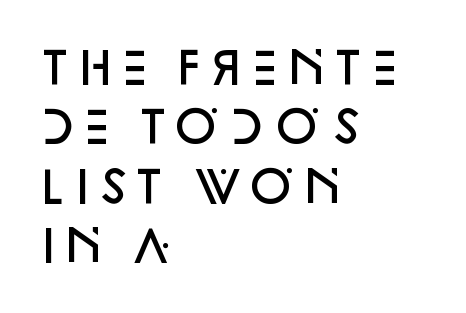
Q: Is the text bold? A: Semi-bold.
Q: Is the text italic (slanted)? A: No, it is upright.
Q: Is the typeface a serif or a sans-serif typeface? A: Sans-serif.
Q: Is the text underlined? A: No.
Q: How is the paragraph aligned? A: Left-aligned.
Q: Is the spacing between letters normal or unusually wide? A: Normal.
Q: Is the spacing between lines tight, normal or loose? A: Normal.
Q: Width (condensed, normal, or wide)? A: Normal.
Q: Stroke contrast? A: Low.
Q: x-height? A: Large.
Q: Monospaced? A: No.
